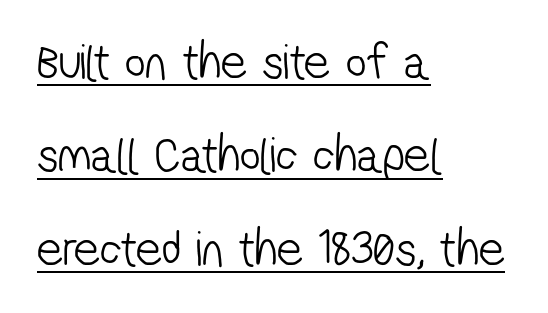
This sample uses plain, unmodified letter spacing. Horizontal alignment here is leftward, the default for most running prose. Serifs: no, the terminals of the letterforms are clean. Looks like someone drew a line under every word here. Is the stroke heavy? The answer is a plain regular-or-lighter. Think of a printed novel: that variable character pitch is what you see here.
